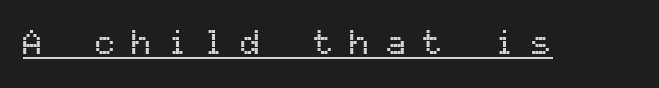
The image shows 34 px sans-serif type, upright, monospaced; set unusually wide letter spacing (+0.47 em), underlined; medium stroke contrast and a medium x-height.
